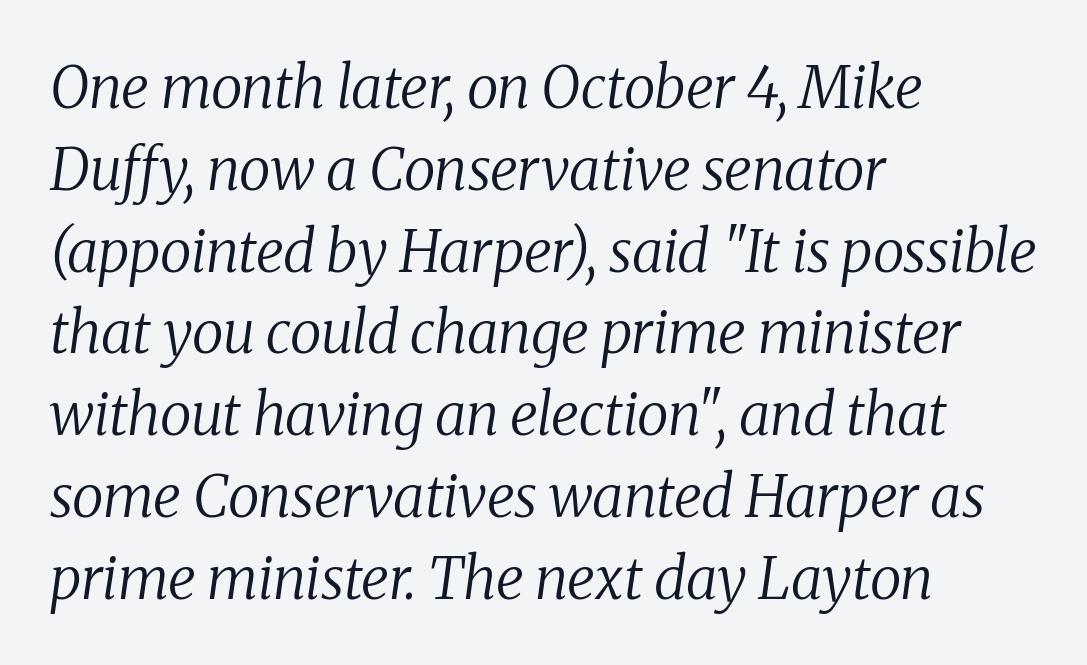
The image shows 58 px regular-weight serif type, italic (leaning right); set left-aligned, normal line spacing (1.41x), normal letter spacing, not underlined; medium stroke contrast and a medium x-height.
